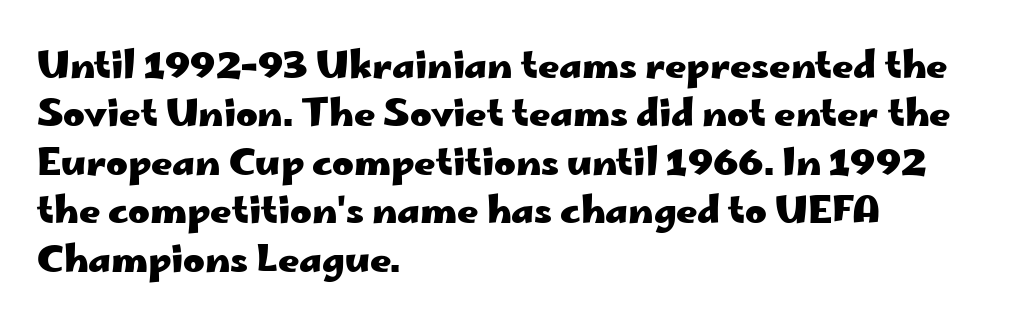
{"serif": "no", "italic": "no", "bold": "yes", "weight": "heavy", "width": "wide", "stroke_contrast": "low", "x_height": "small", "monospaced": "no", "underline": "no", "align": "left", "line_spacing": "normal", "line_spacing_ratio": 1.31, "letter_spacing": "normal", "letter_spacing_em": 0.0, "glyph_px": 37}
